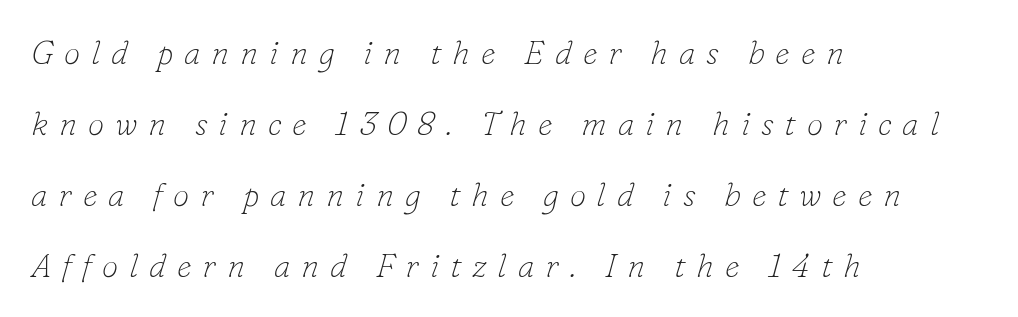
The image shows 33 px thin serif type, italic (leaning right); set left-aligned, loose line spacing (2.15x), unusually wide letter spacing (+0.33 em), not underlined; low stroke contrast and a small x-height.
